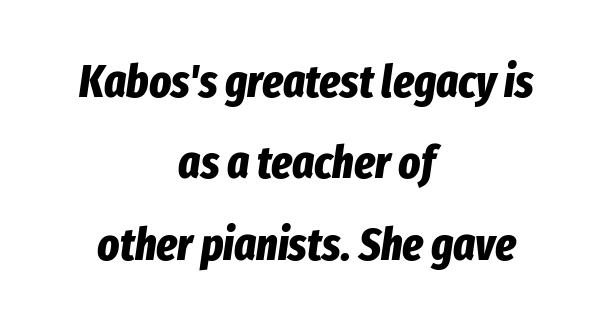
The image shows 46 px bold, condensed type, italic (leaning right); set centered, line spacing 1.77x, normal letter spacing, not underlined; low stroke contrast and a medium x-height.
